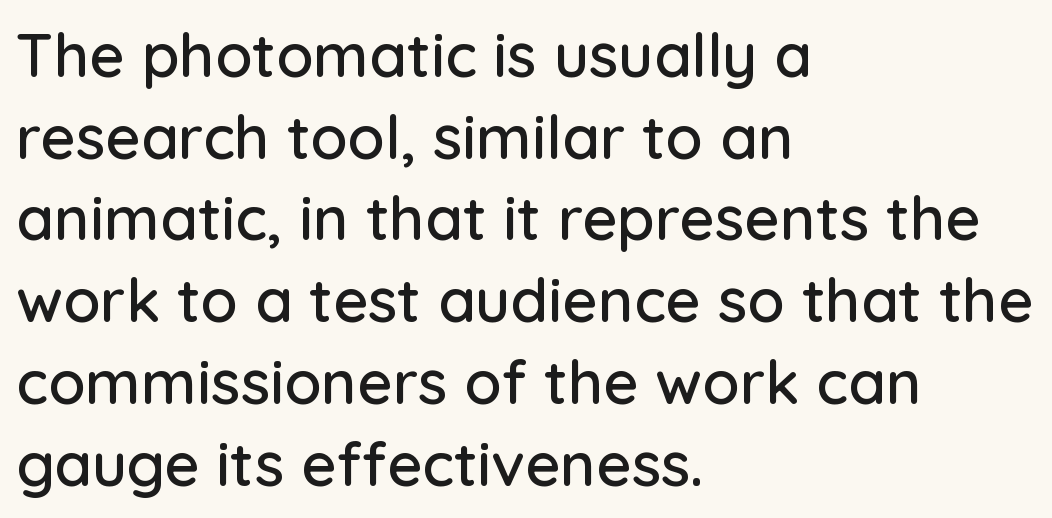
A typesetter would call this proportional, since set widths differ per character. Successive baselines arrive at the customary interval. This sample uses a sans-serif face. Do the letters lean? They stand straight. Which margin do the lines hug? The left one — the right edge is uneven.
